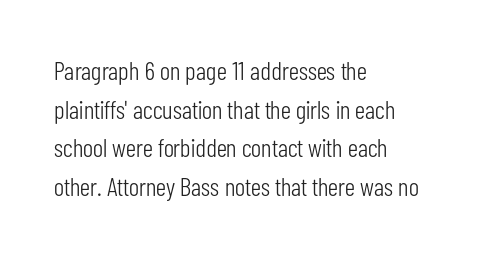
Q: Is the text bold? A: No.
Q: Is the text italic (slanted)? A: No, it is upright.
Q: Is the text underlined? A: No.
Q: How is the paragraph aligned? A: Left-aligned.
Q: Is the spacing between letters normal or unusually wide? A: Normal.
Q: Is the spacing between lines tight, normal or loose? A: Normal.
